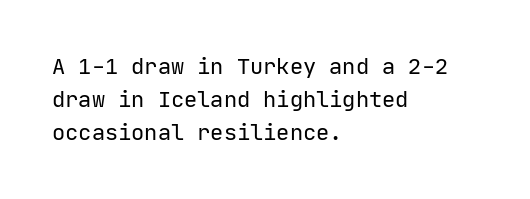
The image shows 22 px text type, upright; set left-aligned, normal line spacing (1.51x), normal letter spacing, not underlined.
